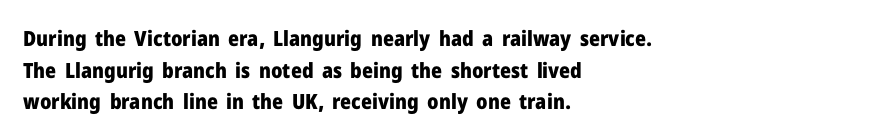
{"italic": "no", "bold": "yes", "underline": "no", "align": "left", "line_spacing": "normal", "line_spacing_ratio": 1.51, "letter_spacing": "normal", "letter_spacing_em": 0.0, "glyph_px": 21}
